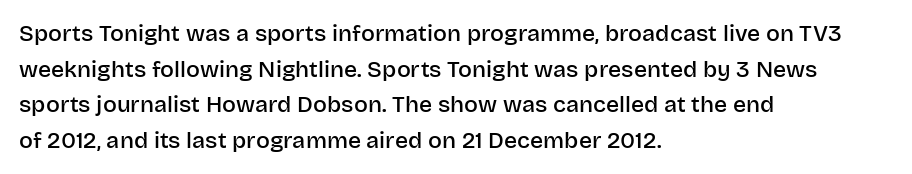
Q: Is the text bold? A: Semi-bold.
Q: Is the text italic (slanted)? A: No, it is upright.
Q: Is the text underlined? A: No.
Q: How is the paragraph aligned? A: Left-aligned.
Q: Is the spacing between letters normal or unusually wide? A: Normal.
Q: Is the spacing between lines tight, normal or loose? A: Normal.
